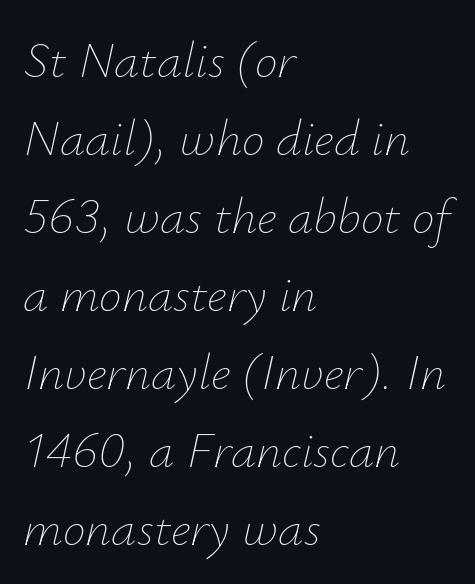
The image shows 51 px thin type, italic (leaning right); set left-aligned, normal line spacing (1.53x), normal letter spacing, not underlined; low stroke contrast and a small x-height.
